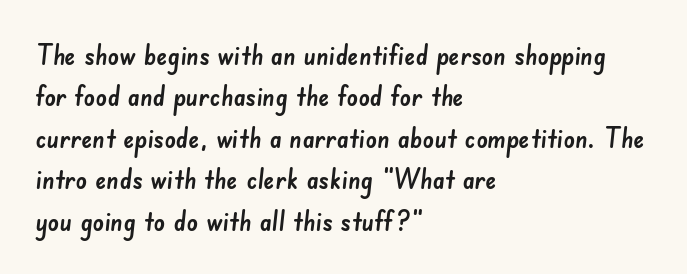
Q: Is the typeface a serif or a sans-serif typeface? A: Sans-serif.
Q: Is the text underlined? A: No.
Q: How is the paragraph aligned? A: Left-aligned.
Q: Is the spacing between letters normal or unusually wide? A: Normal.
Q: Is the spacing between lines tight, normal or loose? A: Normal.
Q: Width (condensed, normal, or wide)? A: Normal.
Q: Stroke contrast? A: Low.
Q: x-height? A: Small.
Q: Monospaced? A: No.
